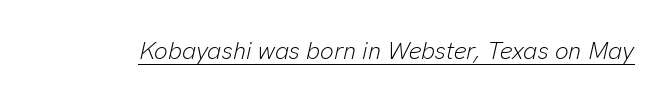
Q: Is the text bold? A: No.
Q: Is the text italic (slanted)? A: Yes, it leans right by about 13 degrees.
Q: Is the text underlined? A: Yes.
Q: Is the spacing between letters normal or unusually wide? A: Normal.
